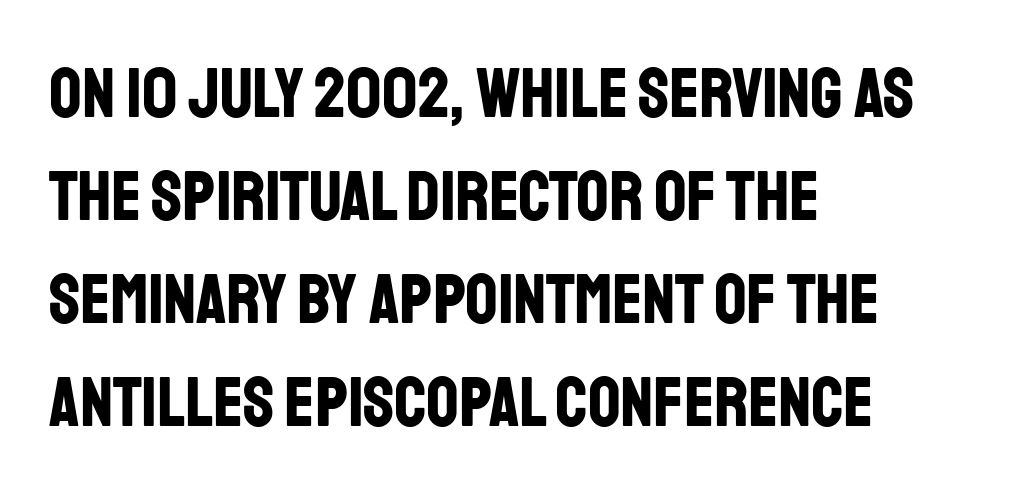
Q: Is the text bold? A: Yes.
Q: Is the text italic (slanted)? A: No, it is upright.
Q: Is the typeface a serif or a sans-serif typeface? A: Sans-serif.
Q: Is the text underlined? A: No.
Q: How is the paragraph aligned? A: Left-aligned.
Q: Is the spacing between letters normal or unusually wide? A: Normal.
Q: Is the spacing between lines tight, normal or loose? A: Normal.
Q: Width (condensed, normal, or wide)? A: Condensed.
Q: Stroke contrast? A: Low.
Q: x-height? A: Large.
Q: Monospaced? A: No.
